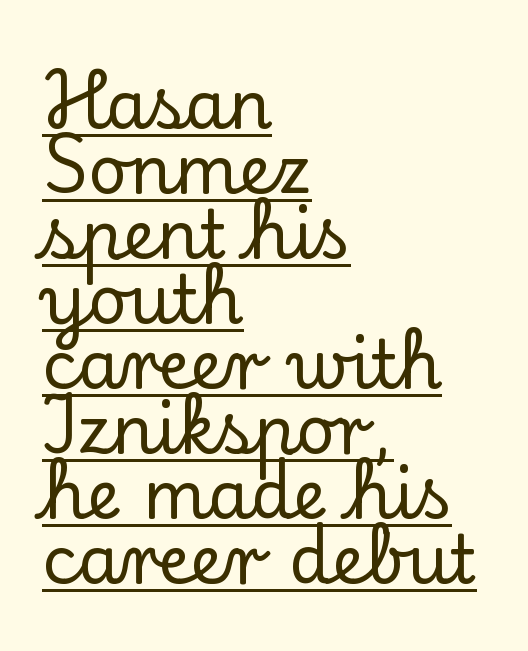
Q: Is the text italic (slanted)? A: No, it is upright.
Q: Is the typeface a serif or a sans-serif typeface? A: Serif.
Q: Is the text underlined? A: Yes.
Q: How is the paragraph aligned? A: Left-aligned.
Q: Is the spacing between letters normal or unusually wide? A: Normal.
Q: Is the spacing between lines tight, normal or loose? A: Tight.
Q: Width (condensed, normal, or wide)? A: Normal.
Q: Stroke contrast? A: Low.
Q: x-height? A: Small.
Q: Monospaced? A: No.
